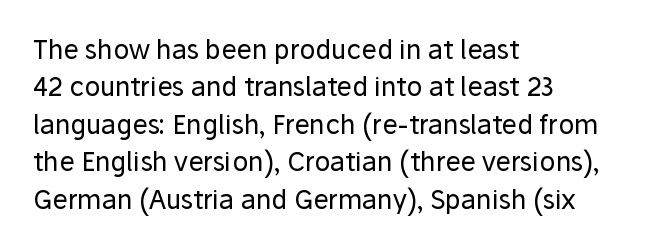
Is the letter spacing exaggerated? No — it looks like the ordinary default. This block has exactly the height ordinary leading produces. This is the regular roman posture of the typeface. Weight: not bold — regular or lighter.
